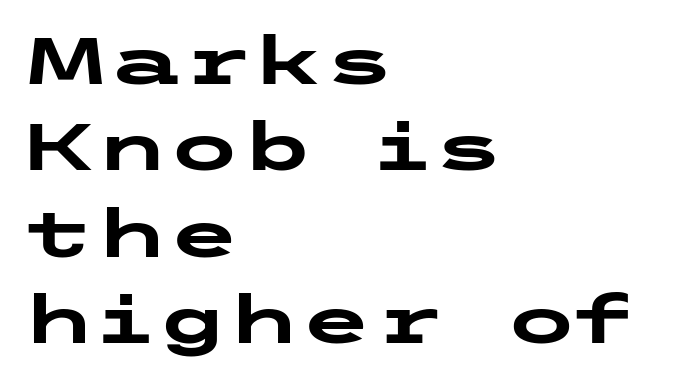
{"serif": "no", "italic": "no", "bold": "yes", "weight": "heavy", "width": "wide", "stroke_contrast": "low", "x_height": "medium", "underline": "no", "align": "left", "line_spacing": "normal", "line_spacing_ratio": 1.31, "letter_spacing": "normal", "letter_spacing_em": 0.0, "glyph_px": 66}
